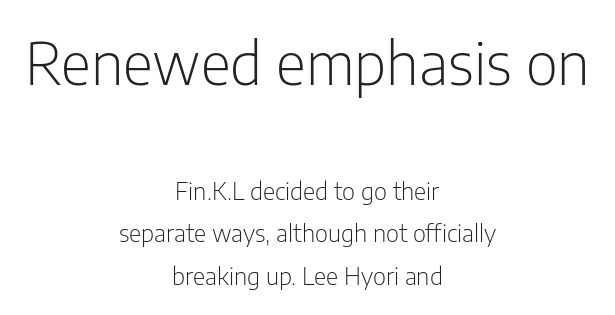
Q: Is the text bold? A: No.
Q: Is the text italic (slanted)? A: No, it is upright.
Q: Is the typeface a serif or a sans-serif typeface? A: Sans-serif.
Q: Is the text underlined? A: No.
Q: How is the paragraph aligned? A: Centered.
Q: Is the spacing between letters normal or unusually wide? A: Normal.
Q: Which block of text is set in a larger size, the first (top) or the second (bottom)? A: The first (top) one.
Q: Width (condensed, normal, or wide)? A: Condensed.
Q: Stroke contrast? A: Low.
Q: x-height? A: Medium.
Q: Monospaced? A: No.
